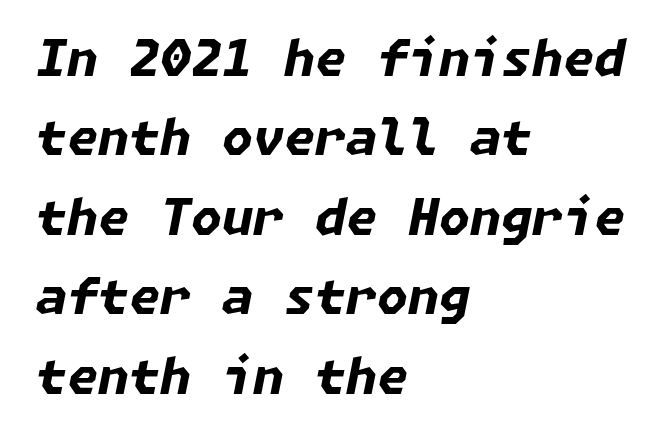
Q: Is the text bold? A: Yes.
Q: Is the text italic (slanted)? A: Yes, it leans right by about 11 degrees.
Q: Is the text underlined? A: No.
Q: How is the paragraph aligned? A: Left-aligned.
Q: Is the spacing between letters normal or unusually wide? A: Normal.
Q: Is the spacing between lines tight, normal or loose? A: Normal.
Q: Width (condensed, normal, or wide)? A: Normal.
Q: Stroke contrast? A: Low.
Q: x-height? A: Medium.
